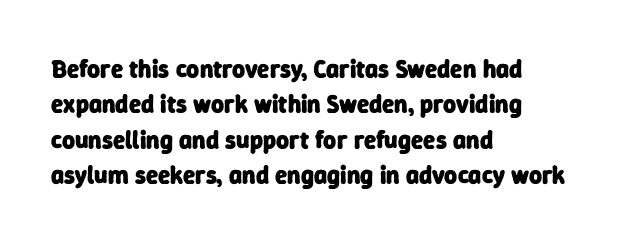
Q: Is the text bold? A: Yes.
Q: Is the text underlined? A: No.
Q: How is the paragraph aligned? A: Left-aligned.
Q: Is the spacing between letters normal or unusually wide? A: Normal.
Q: Is the spacing between lines tight, normal or loose? A: Normal.
